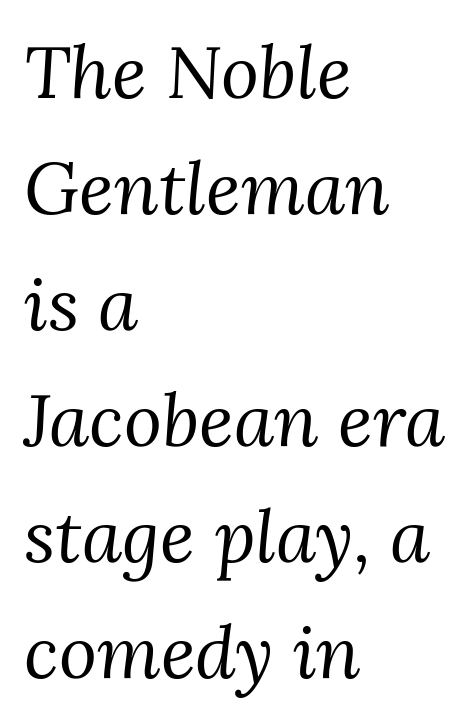
The image shows 73 px regular-weight serif type, italic (leaning right); set left-aligned, normal line spacing (1.59x), normal letter spacing, not underlined; medium stroke contrast and a medium x-height.
